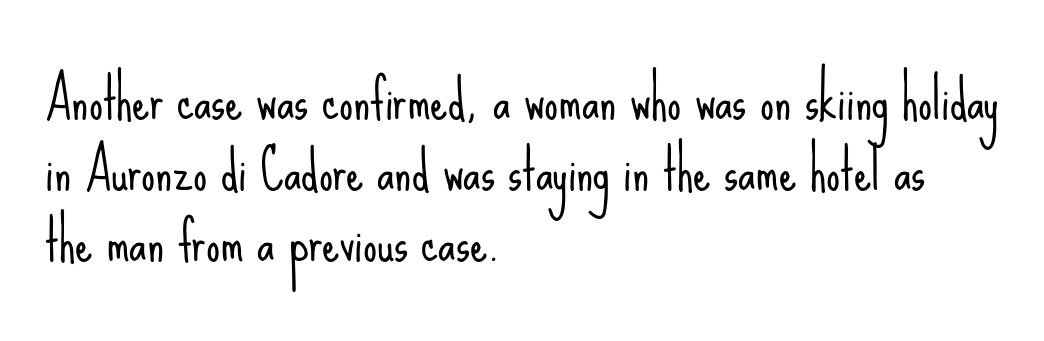
{"serif": "no", "italic": "no", "bold": "no", "weight": "light", "width": "condensed", "stroke_contrast": "low", "x_height": "small", "monospaced": "no", "underline": "no", "align": "left", "line_spacing": "normal", "line_spacing_ratio": 1.29, "letter_spacing": "normal", "letter_spacing_em": 0.0, "glyph_px": 55}
